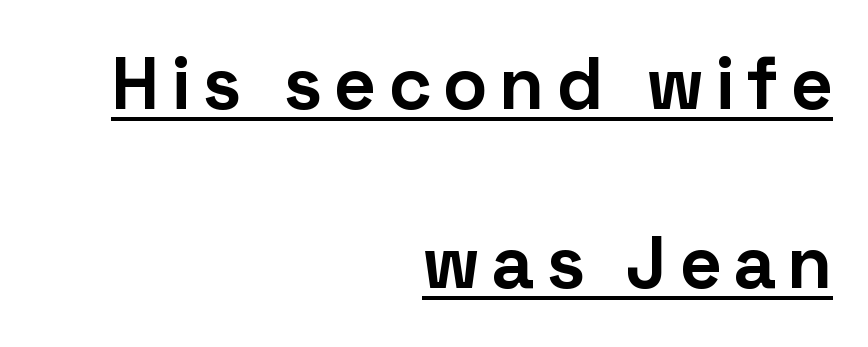
Q: Is the text bold? A: Yes.
Q: Is the text italic (slanted)? A: No, it is upright.
Q: Is the typeface a serif or a sans-serif typeface? A: Sans-serif.
Q: Is the text underlined? A: Yes.
Q: How is the paragraph aligned? A: Right-aligned.
Q: Is the spacing between lines tight, normal or loose? A: Loose.
Q: Width (condensed, normal, or wide)? A: Normal.
Q: Stroke contrast? A: Low.
Q: x-height? A: Medium.
Q: Monospaced? A: No.
